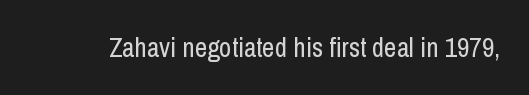
The image shows 27 px text type, upright; set normal letter spacing, not underlined.
